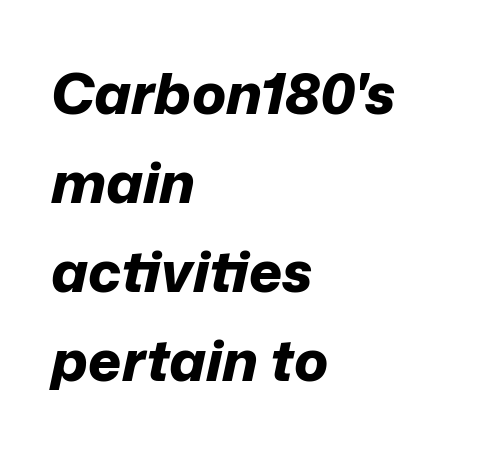
{"italic": "yes", "lean": "right", "slant_degrees": 12, "bold": "yes", "weight": "bold", "width": "normal", "stroke_contrast": "low", "x_height": "medium", "monospaced": "no", "underline": "no", "align": "left", "line_spacing": "normal", "line_spacing_ratio": 1.56, "letter_spacing": "normal", "letter_spacing_em": 0.0, "glyph_px": 57}
